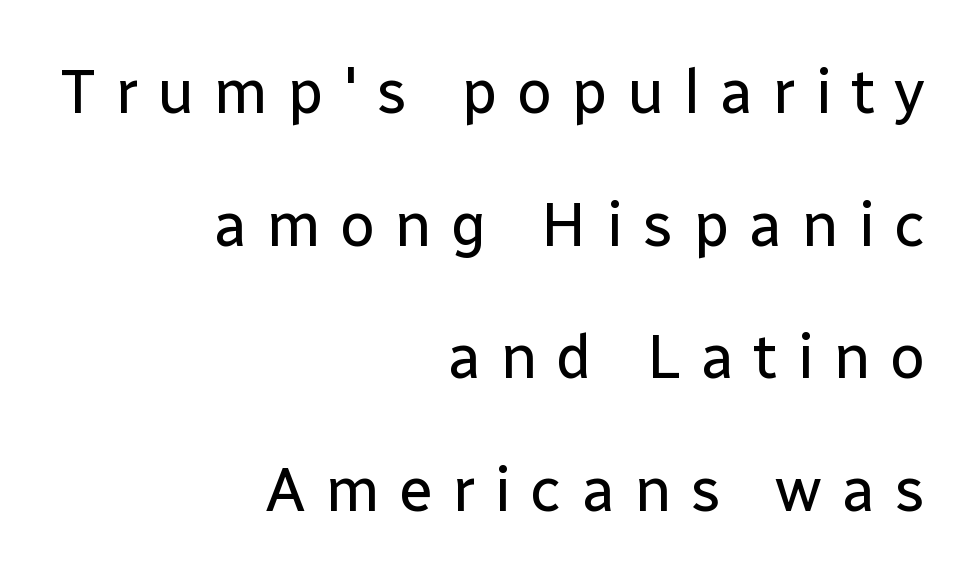
The image shows 62 px regular-weight sans-serif type, upright; set right-aligned, loose line spacing (2.14x), unusually wide letter spacing (+0.31 em), not underlined; low stroke contrast and a medium x-height.
